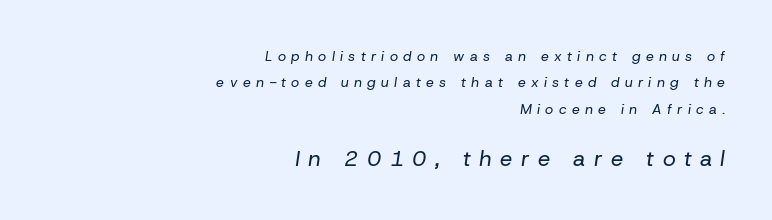
{"italic": "yes", "lean": "right", "slant_degrees": 8, "bold": "no", "underline": "no", "align": "right", "line_spacing_ratio": 1.89, "letter_spacing": "wide", "letter_spacing_em": 0.38, "larger_block": "second", "size_ratio": 1.57, "glyph_px": 22}
